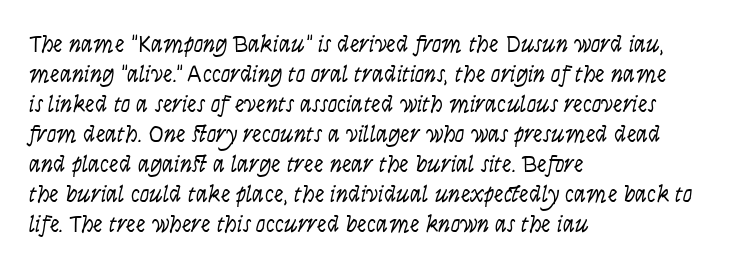
Check under the words: just untouched page. Compared with ordinary roman type, these characters are visibly tilted. One glance says typical: line gaps are just what's usual. Weight: in the light-to-regular range. Left-aligned paragraph, ragged on the right.
